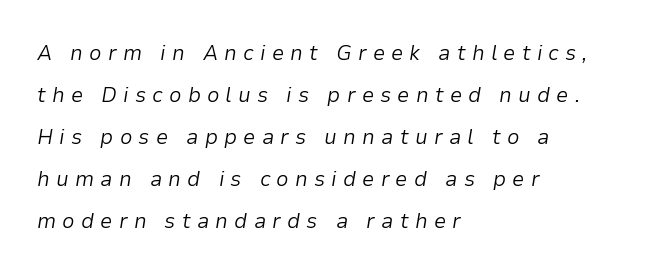
The image shows 22 px text type, italic (leaning right); set left-aligned, loose line spacing (1.91x), unusually wide letter spacing (+0.28 em), not underlined.
